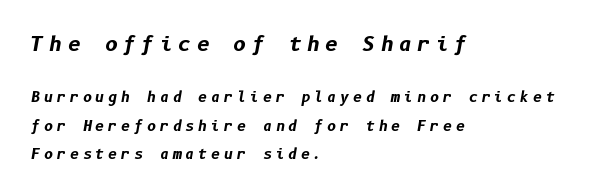
Q: Is the text bold? A: Yes.
Q: Is the text italic (slanted)? A: Yes, it leans right by about 10 degrees.
Q: Is the text underlined? A: No.
Q: How is the paragraph aligned? A: Left-aligned.
Q: Is the spacing between letters normal or unusually wide? A: Unusually wide.
Q: Is the spacing between lines tight, normal or loose? A: Loose.
Q: Which block of text is set in a larger size, the first (top) or the second (bottom)? A: The first (top) one.
